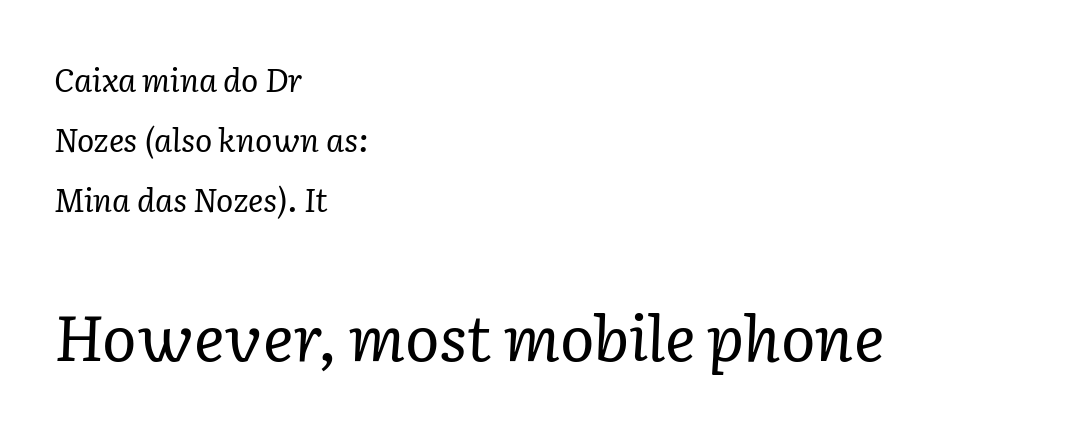
{"serif": "yes", "italic": "yes", "lean": "right", "slant_degrees": 2, "bold": "no", "weight": "regular", "width": "normal", "stroke_contrast": "low", "x_height": "medium", "monospaced": "no", "underline": "no", "align": "left", "line_spacing_ratio": 1.87, "letter_spacing": "normal", "letter_spacing_em": 0.0, "larger_block": "second", "size_ratio": 2.0, "glyph_px": 64}
